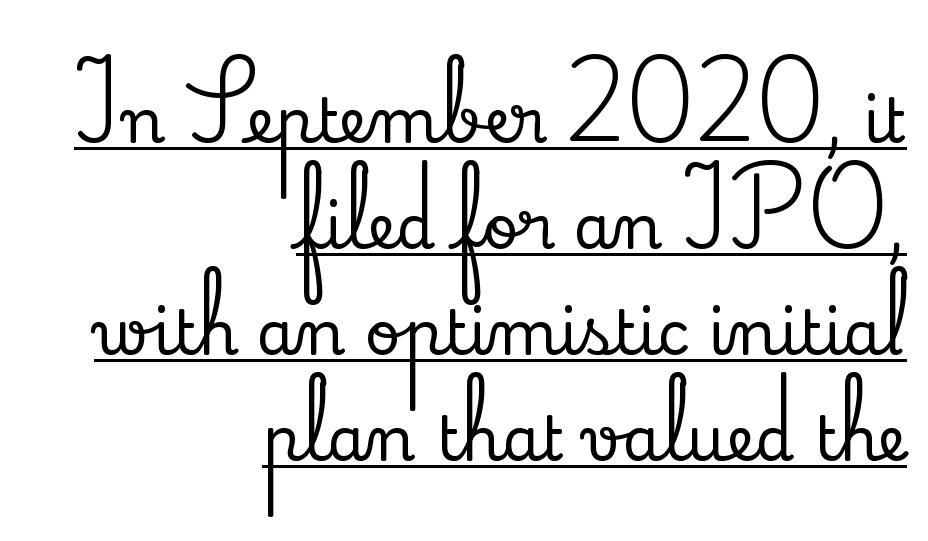
Underline: present. A typesetter would call this proportional, since set widths differ per character. Is the block centered? No — it sits flush against the right margin. Spacing between characters is what you'd get straight out of the box.
